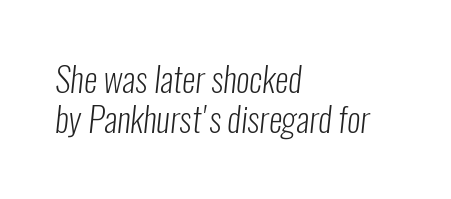
{"serif": "no", "bold": "no", "weight": "light", "width": "condensed", "stroke_contrast": "low", "x_height": "medium", "monospaced": "no", "underline": "no", "align": "left", "line_spacing_ratio": 1.19, "letter_spacing": "normal", "letter_spacing_em": 0.0, "glyph_px": 34}
